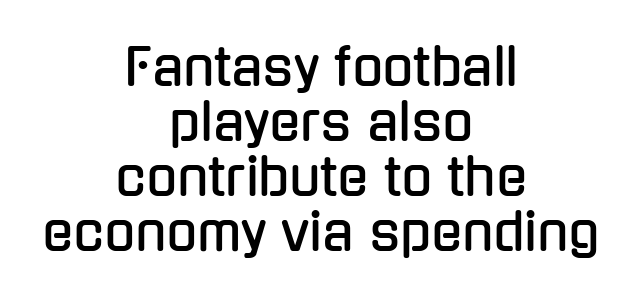
The image shows 51 px condensed sans-serif type, upright; set centered, tight line spacing (1.08x), normal letter spacing, not underlined; low stroke contrast and a medium x-height.
